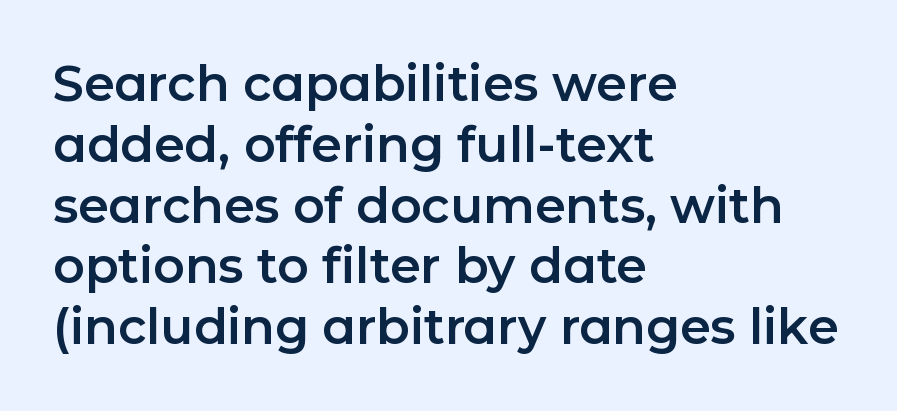
Q: Is the text italic (slanted)? A: No, it is upright.
Q: Is the typeface a serif or a sans-serif typeface? A: Sans-serif.
Q: Is the text underlined? A: No.
Q: How is the paragraph aligned? A: Left-aligned.
Q: Is the spacing between letters normal or unusually wide? A: Normal.
Q: Width (condensed, normal, or wide)? A: Normal.
Q: Stroke contrast? A: Low.
Q: x-height? A: Medium.
Q: Monospaced? A: No.
